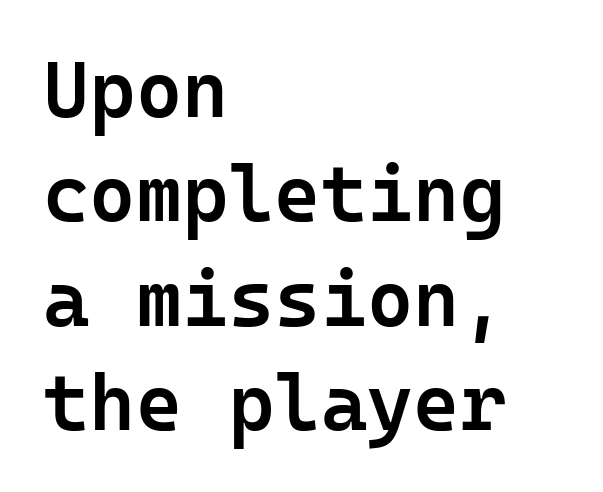
Q: Is the text bold? A: Semi-bold.
Q: Is the text italic (slanted)? A: No, it is upright.
Q: Is the typeface a serif or a sans-serif typeface? A: Sans-serif.
Q: Is the text underlined? A: No.
Q: How is the paragraph aligned? A: Left-aligned.
Q: Is the spacing between letters normal or unusually wide? A: Normal.
Q: Is the spacing between lines tight, normal or loose? A: Normal.
Q: Width (condensed, normal, or wide)? A: Normal.
Q: Stroke contrast? A: Low.
Q: x-height? A: Medium.
Q: Monospaced? A: Yes.
